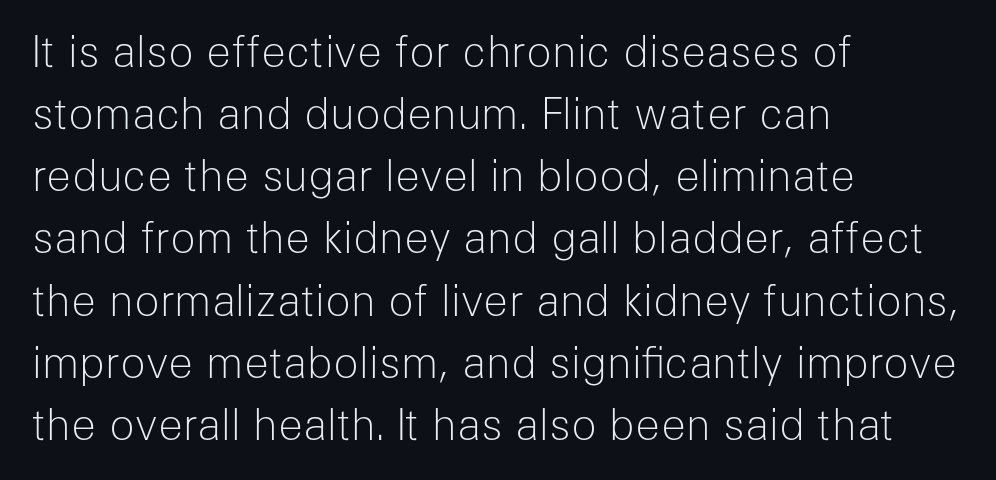
The image shows 42 px light sans-serif type, upright; set left-aligned, normal line spacing (1.48x), normal letter spacing, not underlined; low stroke contrast and a medium x-height.
